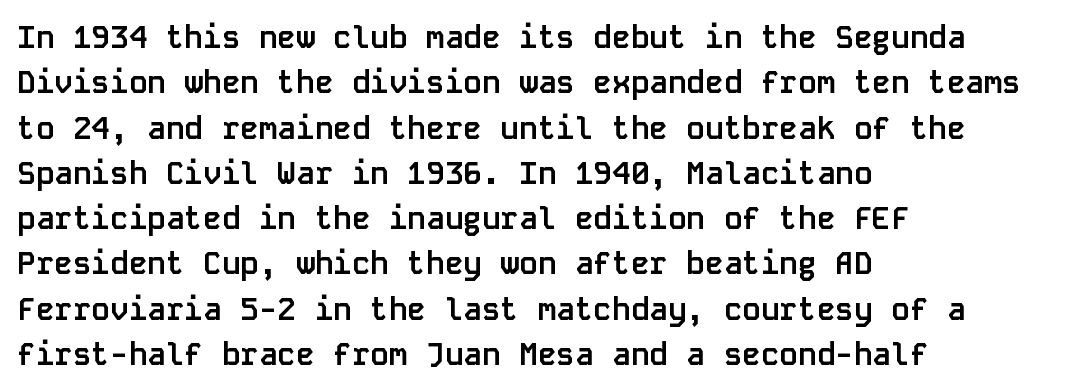
The image shows 31 px semibold sans-serif type, upright, monospaced; set left-aligned, normal line spacing (1.46x), normal letter spacing, not underlined; low stroke contrast and a large x-height.
